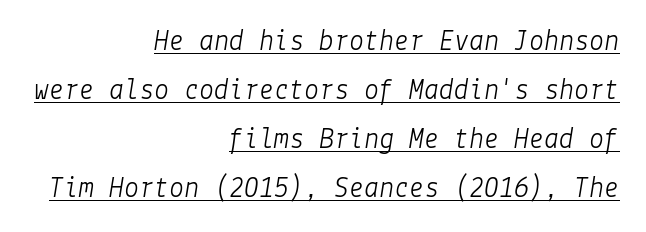
The image shows 30 px light type, italic (leaning right); set right-aligned, normal line spacing (1.63x), normal letter spacing, underlined; low stroke contrast and a medium x-height.
